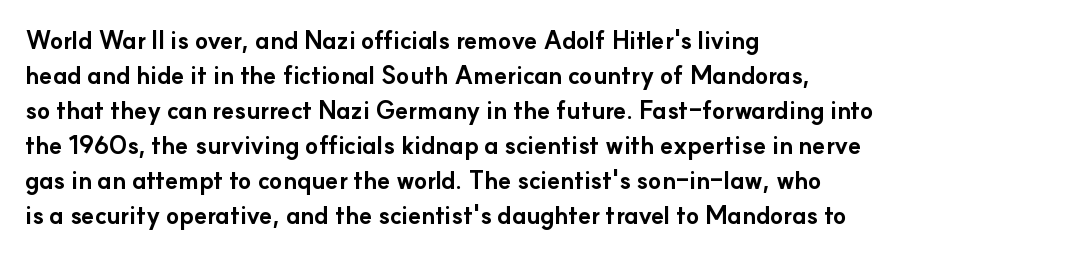
Q: Is the text bold? A: Yes.
Q: Is the text italic (slanted)? A: No, it is upright.
Q: Is the text underlined? A: No.
Q: How is the paragraph aligned? A: Left-aligned.
Q: Is the spacing between letters normal or unusually wide? A: Normal.
Q: Is the spacing between lines tight, normal or loose? A: Normal.
